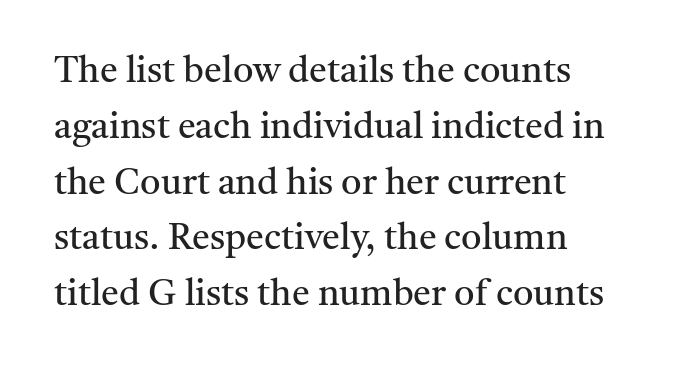
The image shows 36 px regular-weight serif type, upright; set left-aligned, normal line spacing (1.55x), normal letter spacing, not underlined; medium stroke contrast and a medium x-height.
